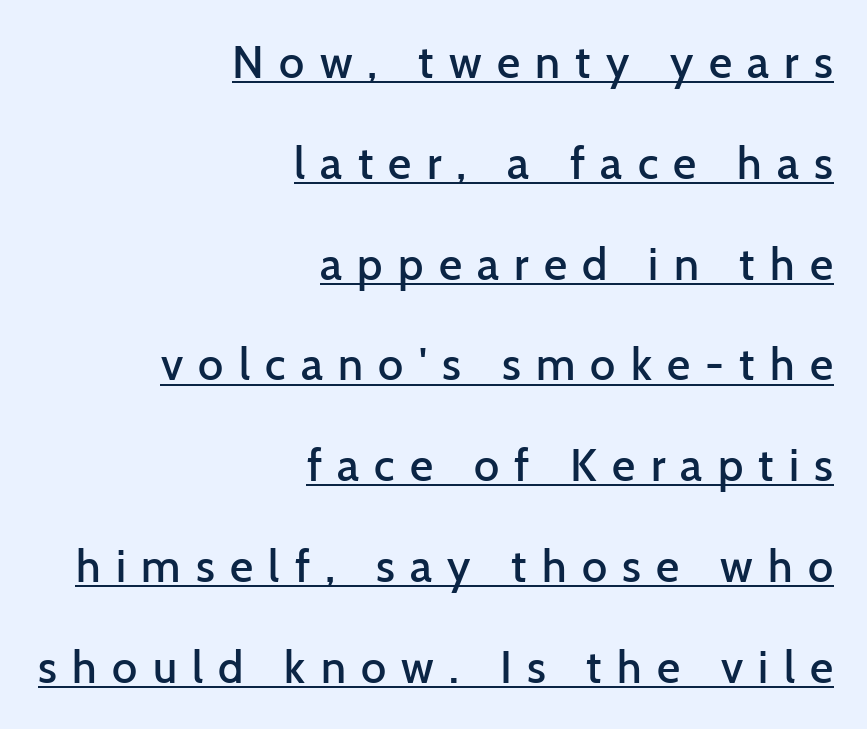
The image shows 45 px semibold sans-serif type, upright; set right-aligned, loose line spacing (2.24x), unusually wide letter spacing (+0.34 em), underlined; low stroke contrast and a medium x-height.
